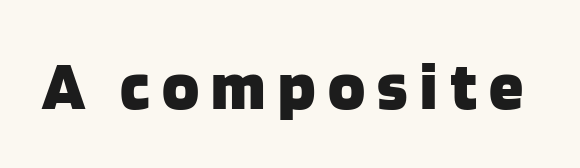
The image shows 69 px heavy sans-serif type, upright; set not underlined; low stroke contrast and a large x-height.
